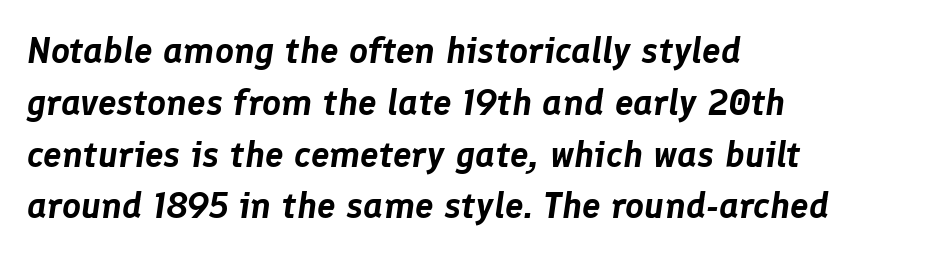
Q: Is the text italic (slanted)? A: Yes, it leans right by about 8 degrees.
Q: Is the text underlined? A: No.
Q: How is the paragraph aligned? A: Left-aligned.
Q: Is the spacing between letters normal or unusually wide? A: Normal.
Q: Is the spacing between lines tight, normal or loose? A: Normal.
Q: Width (condensed, normal, or wide)? A: Normal.
Q: Stroke contrast? A: Low.
Q: x-height? A: Medium.
Q: Monospaced? A: No.
